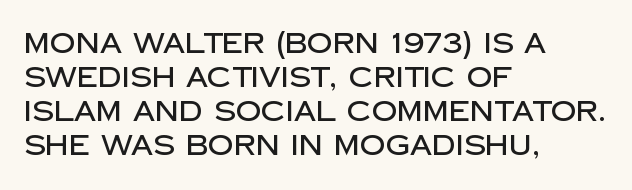
Q: Is the text italic (slanted)? A: No, it is upright.
Q: Is the typeface a serif or a sans-serif typeface? A: Sans-serif.
Q: Is the text underlined? A: No.
Q: How is the paragraph aligned? A: Left-aligned.
Q: Is the spacing between letters normal or unusually wide? A: Normal.
Q: Width (condensed, normal, or wide)? A: Normal.
Q: Stroke contrast? A: Low.
Q: x-height? A: Large.
Q: Monospaced? A: No.
